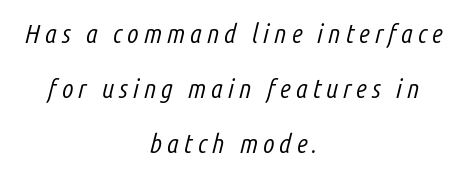
The image shows 27 px text type, italic (leaning right); set centered, loose line spacing (2.03x), not underlined.
